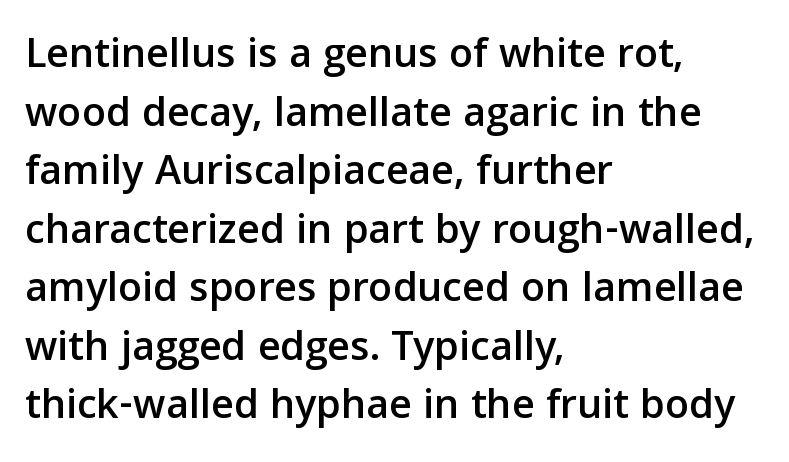
{"serif": "no", "italic": "no", "width": "normal", "stroke_contrast": "low", "x_height": "medium", "monospaced": "no", "underline": "no", "align": "left", "line_spacing": "normal", "line_spacing_ratio": 1.33, "letter_spacing": "normal", "letter_spacing_em": 0.0, "glyph_px": 44}
